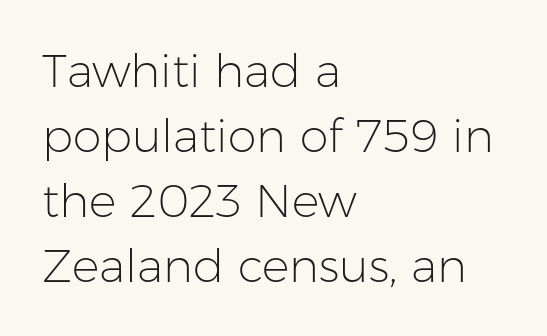
The letters advance in unequal steps, a hallmark of proportional type. This is roman type, the default non-slanted kind. The passage shown is typeset with a sans-serif family. The strokes are not fattened; the text isn't bold.
